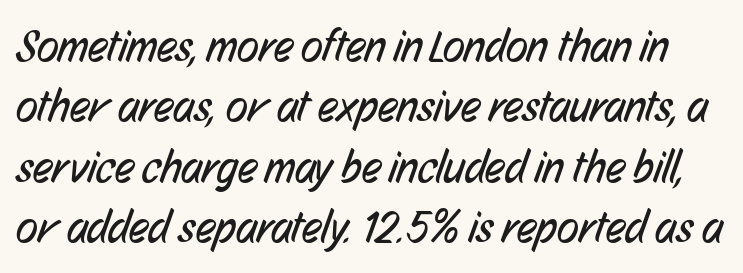
Q: Is the text bold? A: No.
Q: Is the typeface a serif or a sans-serif typeface? A: Sans-serif.
Q: Is the text underlined? A: No.
Q: Is the spacing between letters normal or unusually wide? A: Normal.
Q: Is the spacing between lines tight, normal or loose? A: Normal.
Q: Width (condensed, normal, or wide)? A: Condensed.
Q: Stroke contrast? A: Low.
Q: x-height? A: Medium.
Q: Monospaced? A: No.
